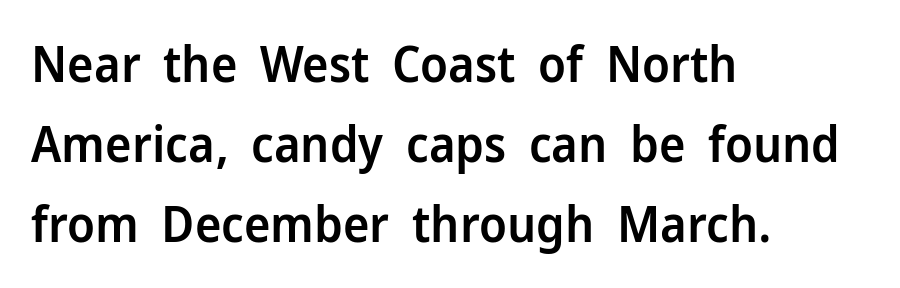
{"serif": "no", "italic": "no", "bold": "semi", "weight": "semibold", "width": "normal", "stroke_contrast": "low", "x_height": "medium", "monospaced": "no", "underline": "no", "align": "left", "line_spacing": "normal", "line_spacing_ratio": 1.6, "letter_spacing": "normal", "letter_spacing_em": 0.0, "glyph_px": 50}
